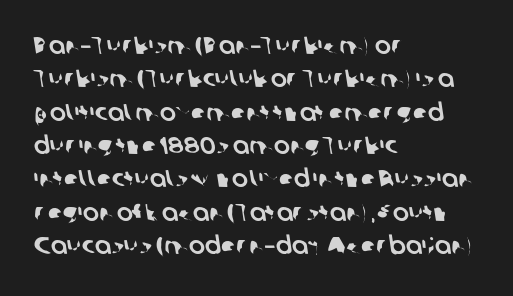
Q: Is the text underlined? A: No.
Q: How is the paragraph aligned? A: Left-aligned.
Q: Is the spacing between letters normal or unusually wide? A: Normal.
Q: Is the spacing between lines tight, normal or loose? A: Normal.
